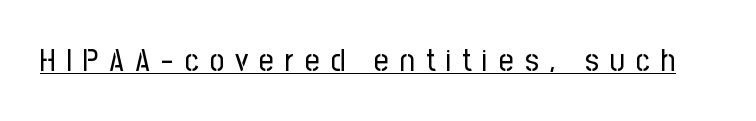
{"serif": "no", "italic": "no", "bold": "no", "weight": "regular", "width": "condensed", "stroke_contrast": "low", "x_height": "medium", "monospaced": "no", "underline": "yes", "letter_spacing": "wide", "letter_spacing_em": 0.34, "glyph_px": 32}
